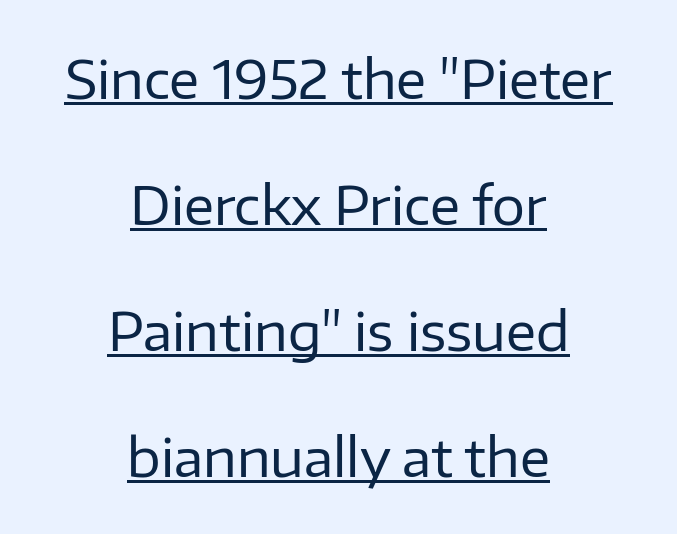
{"serif": "no", "italic": "no", "bold": "no", "weight": "regular", "width": "normal", "stroke_contrast": "low", "x_height": "medium", "monospaced": "no", "underline": "yes", "align": "center", "line_spacing": "loose", "line_spacing_ratio": 2.42, "letter_spacing": "normal", "letter_spacing_em": 0.0, "glyph_px": 52}
